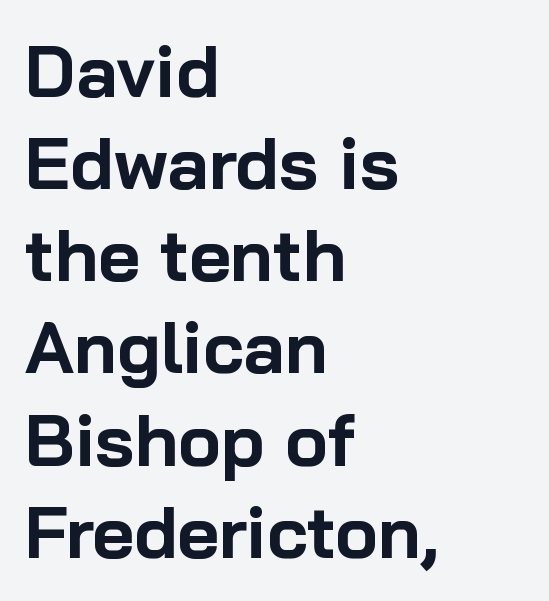
{"serif": "no", "italic": "no", "bold": "yes", "weight": "bold", "width": "normal", "stroke_contrast": "low", "x_height": "medium", "monospaced": "no", "underline": "no", "align": "left", "line_spacing": "normal", "line_spacing_ratio": 1.28, "letter_spacing": "normal", "letter_spacing_em": 0.0, "glyph_px": 72}
